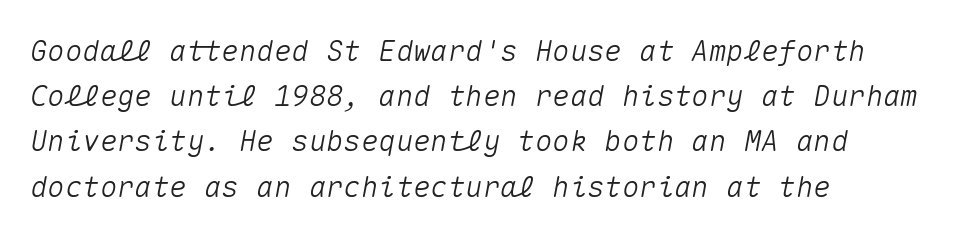
The image shows 29 px text type, italic (leaning right), monospaced; set left-aligned, normal line spacing (1.56x), normal letter spacing, not underlined; medium stroke contrast and a medium x-height.
